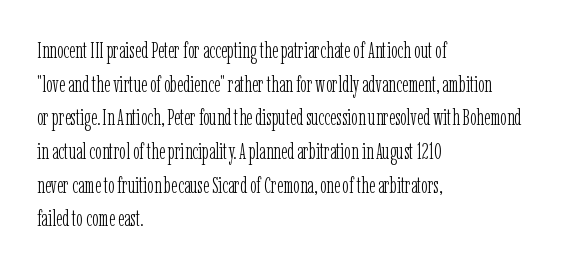
Q: Is the text bold? A: No.
Q: Is the text italic (slanted)? A: No, it is upright.
Q: Is the text underlined? A: No.
Q: How is the paragraph aligned? A: Left-aligned.
Q: Is the spacing between letters normal or unusually wide? A: Normal.
Q: Is the spacing between lines tight, normal or loose? A: Normal.
